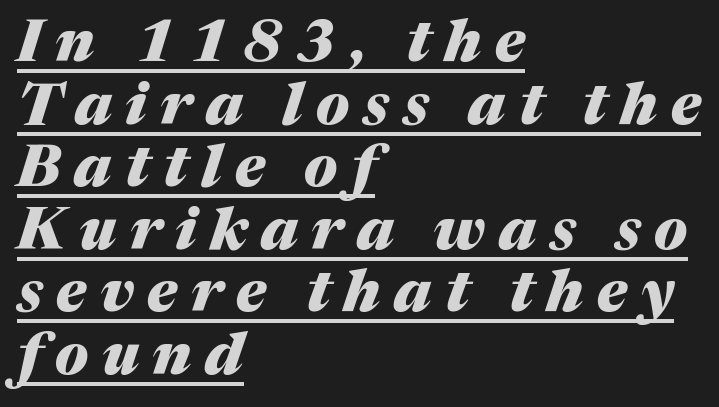
{"italic": "yes", "lean": "right", "slant_degrees": 17, "bold": "yes", "weight": "heavy", "width": "normal", "stroke_contrast": "medium", "x_height": "medium", "monospaced": "no", "underline": "yes", "align": "left", "line_spacing": "tight", "line_spacing_ratio": 1.06, "letter_spacing": "wide", "letter_spacing_em": 0.23, "glyph_px": 59}
